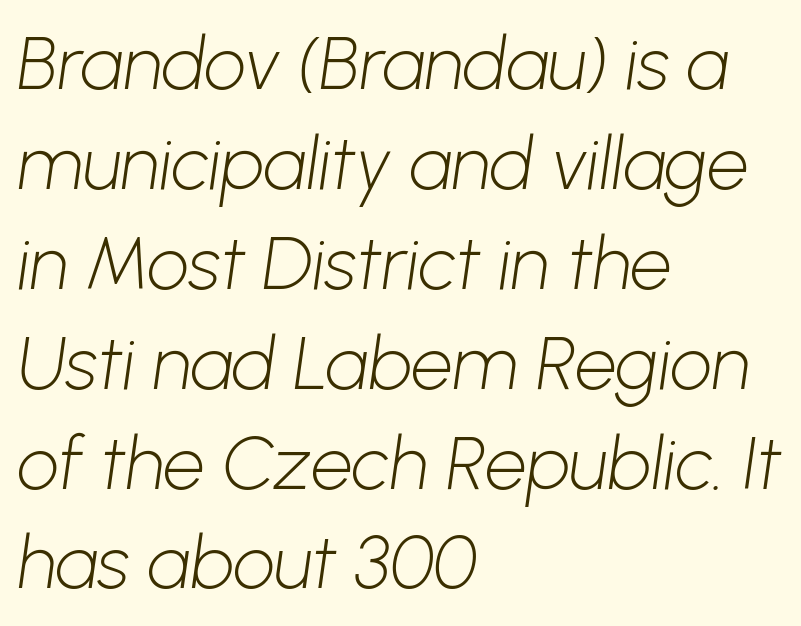
Q: Is the text bold? A: No.
Q: Is the typeface a serif or a sans-serif typeface? A: Sans-serif.
Q: Is the text underlined? A: No.
Q: How is the paragraph aligned? A: Left-aligned.
Q: Is the spacing between letters normal or unusually wide? A: Normal.
Q: Is the spacing between lines tight, normal or loose? A: Normal.
Q: Width (condensed, normal, or wide)? A: Normal.
Q: Stroke contrast? A: Low.
Q: x-height? A: Medium.
Q: Monospaced? A: No.
